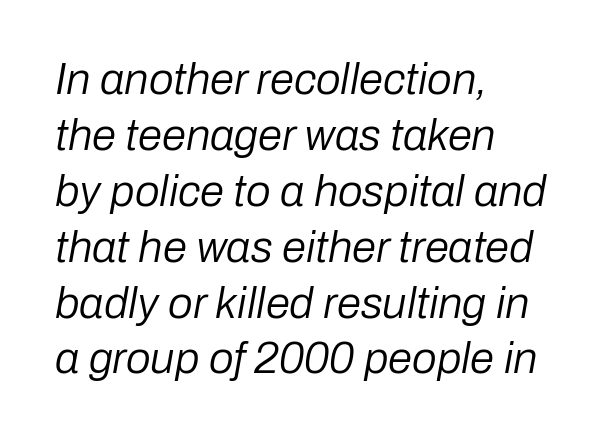
The image shows 44 px regular-weight type, italic (leaning right); set left-aligned, normal line spacing (1.27x), normal letter spacing, not underlined; low stroke contrast and a medium x-height.
